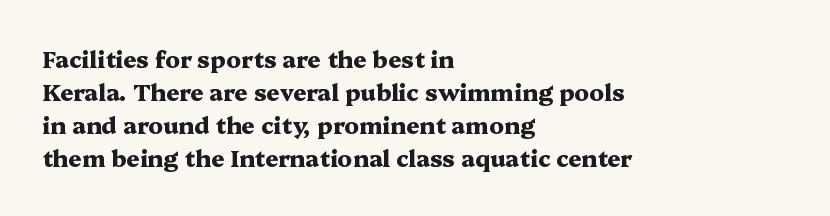
Q: Is the text bold? A: Yes.
Q: Is the text italic (slanted)? A: No, it is upright.
Q: Is the text underlined? A: No.
Q: How is the paragraph aligned? A: Left-aligned.
Q: Is the spacing between letters normal or unusually wide? A: Normal.
Q: Is the spacing between lines tight, normal or loose? A: Normal.
